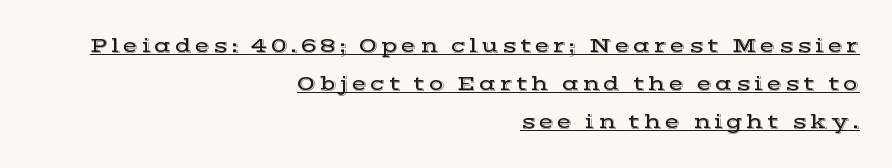
In terms of posture, this sample is upright. The vertical gap from one line to the next is large. If you drew a ruler down the right edge, every line would touch it. A rule runs beneath these lines of type.
